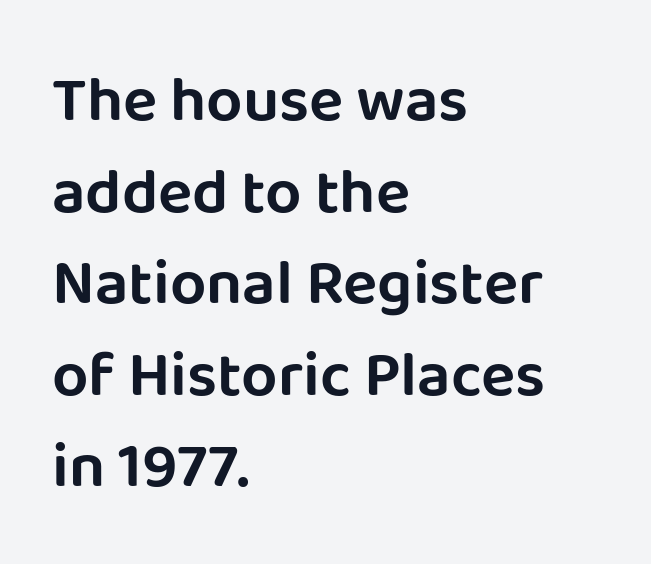
{"serif": "no", "italic": "no", "width": "normal", "stroke_contrast": "low", "x_height": "large", "monospaced": "no", "underline": "no", "align": "left", "line_spacing": "normal", "line_spacing_ratio": 1.43, "letter_spacing": "normal", "letter_spacing_em": 0.0, "glyph_px": 64}
